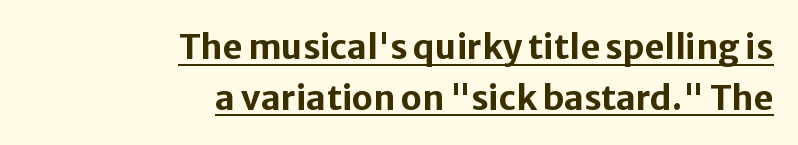
The image shows 34 px bold sans-serif type, upright; set right-aligned, normal line spacing (1.49x), normal letter spacing, underlined; low stroke contrast and a medium x-height.
